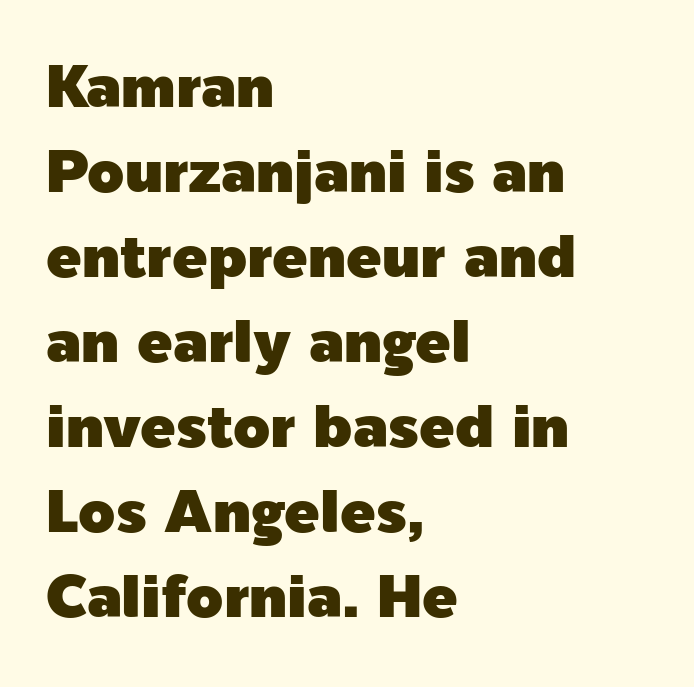
{"serif": "no", "italic": "no", "width": "normal", "x_height": "medium", "monospaced": "no", "underline": "no", "align": "left", "line_spacing": "normal", "line_spacing_ratio": 1.44, "letter_spacing": "normal", "letter_spacing_em": 0.0, "glyph_px": 59}
